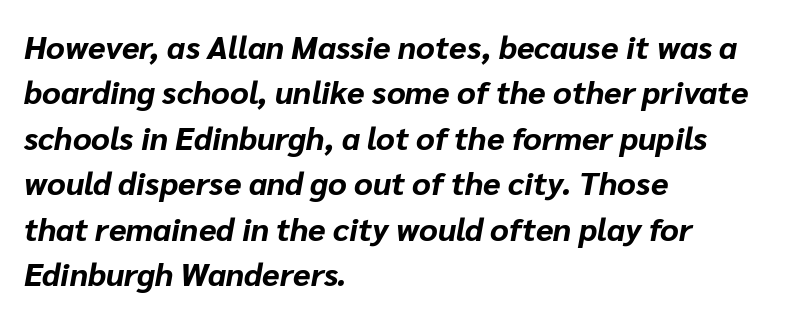
{"italic": "yes", "lean": "right", "slant_degrees": 10, "bold": "yes", "weight": "bold", "width": "normal", "stroke_contrast": "low", "x_height": "medium", "monospaced": "no", "underline": "no", "align": "left", "line_spacing": "normal", "line_spacing_ratio": 1.42, "letter_spacing": "normal", "letter_spacing_em": 0.0, "glyph_px": 32}
